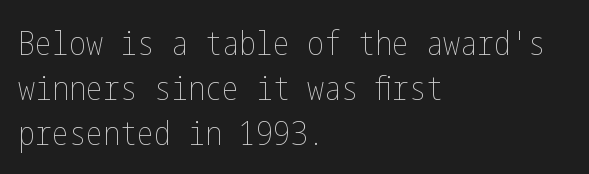
Q: Is the text bold? A: No.
Q: Is the text italic (slanted)? A: No, it is upright.
Q: Is the text underlined? A: No.
Q: How is the paragraph aligned? A: Left-aligned.
Q: Is the spacing between letters normal or unusually wide? A: Normal.
Q: Is the spacing between lines tight, normal or loose? A: Normal.
Q: Width (condensed, normal, or wide)? A: Condensed.
Q: Stroke contrast? A: Low.
Q: x-height? A: Medium.
